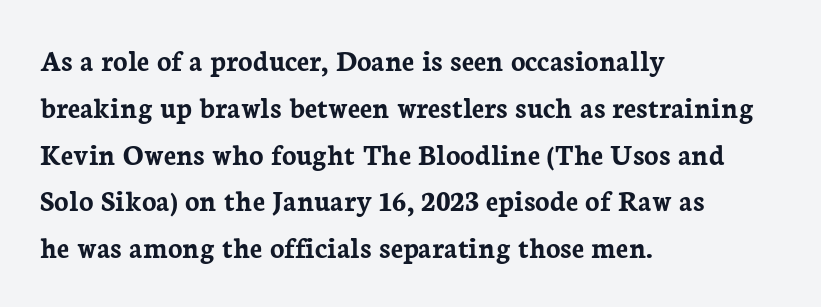
{"serif": "yes", "italic": "no", "bold": "yes", "weight": "semibold", "width": "normal", "stroke_contrast": "low", "x_height": "medium", "monospaced": "no", "underline": "no", "align": "left", "line_spacing": "normal", "line_spacing_ratio": 1.56, "letter_spacing": "normal", "letter_spacing_em": 0.0, "glyph_px": 30}
